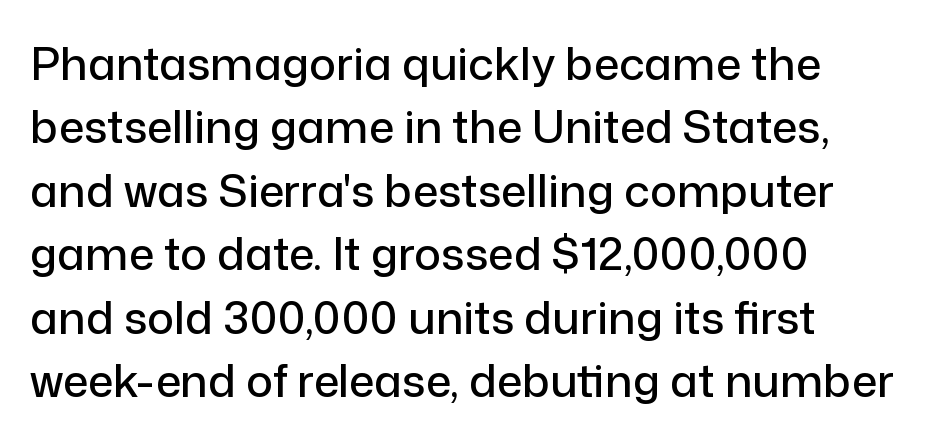
The image shows 45 px sans-serif type, upright; set left-aligned, normal line spacing (1.41x), normal letter spacing, not underlined; low stroke contrast and a medium x-height.
